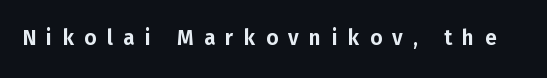
Q: Is the text italic (slanted)? A: No, it is upright.
Q: Is the text underlined? A: No.
Q: Is the spacing between letters normal or unusually wide? A: Unusually wide.
